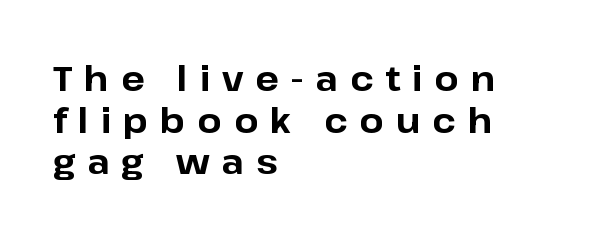
Q: Is the text bold? A: Yes.
Q: Is the text italic (slanted)? A: No, it is upright.
Q: Is the typeface a serif or a sans-serif typeface? A: Sans-serif.
Q: Is the text underlined? A: No.
Q: How is the paragraph aligned? A: Left-aligned.
Q: Is the spacing between letters normal or unusually wide? A: Unusually wide.
Q: Width (condensed, normal, or wide)? A: Normal.
Q: Stroke contrast? A: Low.
Q: x-height? A: Medium.
Q: Monospaced? A: No.
